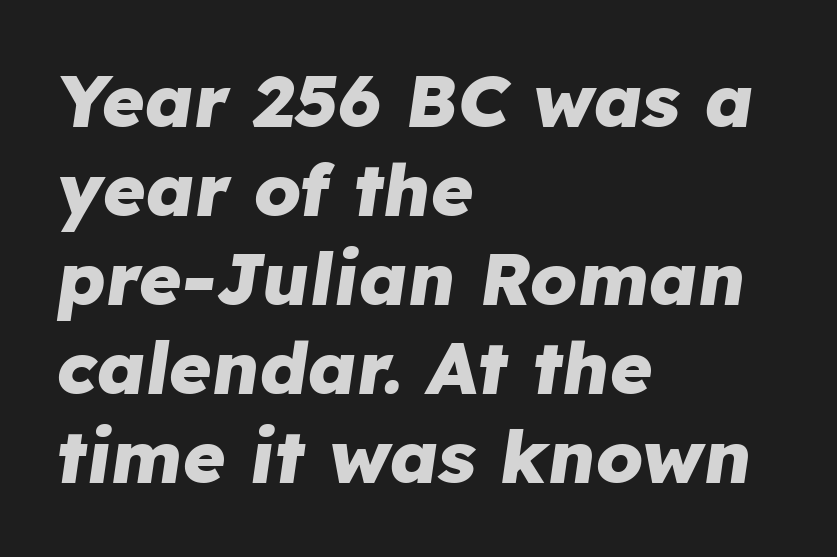
Q: Is the text bold? A: Yes.
Q: Is the text italic (slanted)? A: Yes, it leans right by about 8 degrees.
Q: Is the text underlined? A: No.
Q: How is the paragraph aligned? A: Left-aligned.
Q: Is the spacing between letters normal or unusually wide? A: Normal.
Q: Width (condensed, normal, or wide)? A: Normal.
Q: Stroke contrast? A: Low.
Q: x-height? A: Medium.
Q: Monospaced? A: No.
